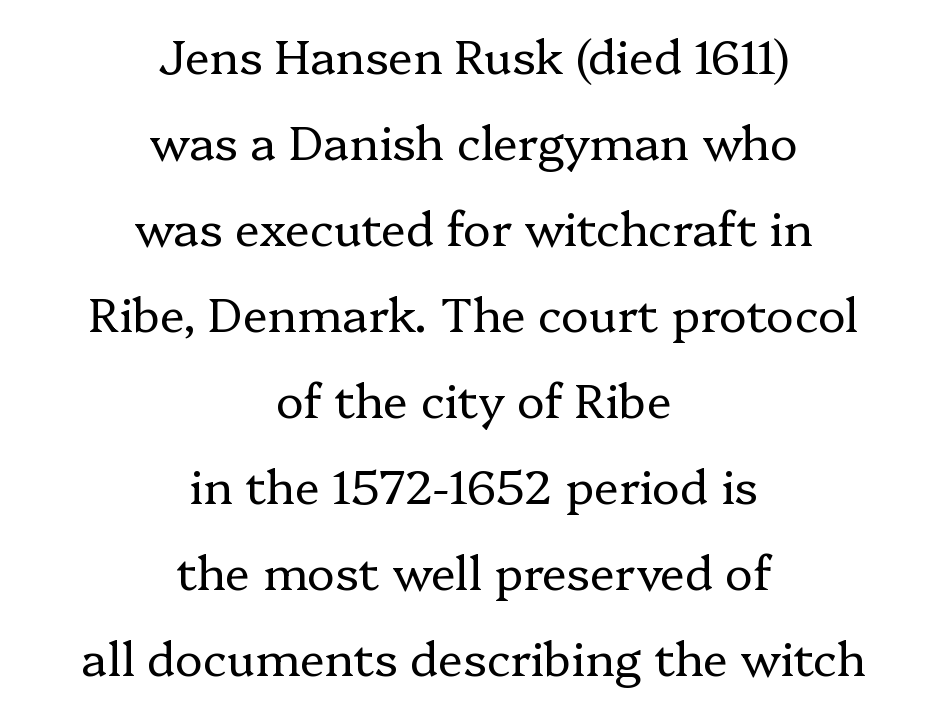
The image shows 47 px regular-weight serif type, upright; set centered, line spacing 1.83x, normal letter spacing, not underlined; low stroke contrast and a medium x-height.
